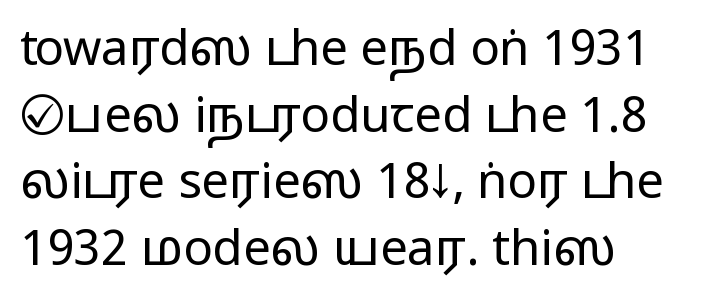
The image shows 49 px regular-weight, wide sans-serif type, upright; set left-aligned, normal line spacing (1.36x), normal letter spacing, not underlined; low stroke contrast and a medium x-height.
